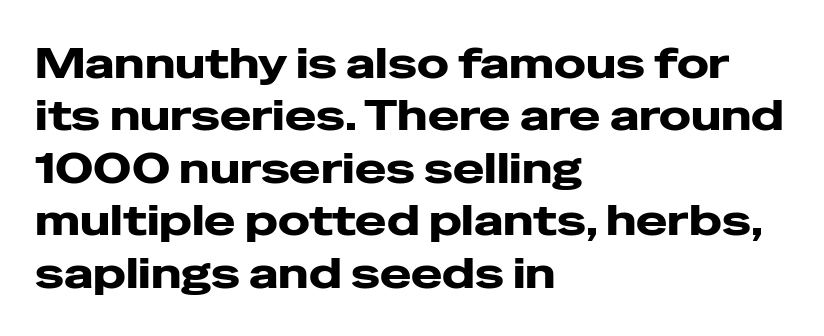
Q: Is the text bold? A: Yes.
Q: Is the text italic (slanted)? A: No, it is upright.
Q: Is the typeface a serif or a sans-serif typeface? A: Sans-serif.
Q: Is the text underlined? A: No.
Q: How is the paragraph aligned? A: Left-aligned.
Q: Is the spacing between letters normal or unusually wide? A: Normal.
Q: Is the spacing between lines tight, normal or loose? A: Normal.
Q: Width (condensed, normal, or wide)? A: Wide.
Q: Stroke contrast? A: Low.
Q: x-height? A: Medium.
Q: Monospaced? A: No.
